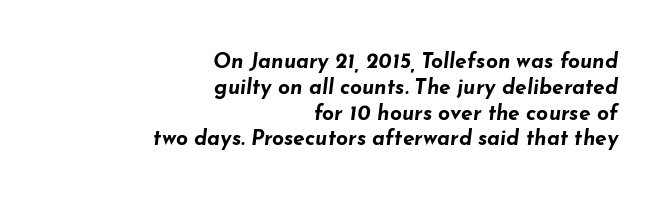
{"italic": "yes", "lean": "right", "slant_degrees": 7, "bold": "yes", "underline": "no", "align": "right", "line_spacing_ratio": 1.23, "letter_spacing": "normal", "letter_spacing_em": 0.0, "glyph_px": 21}
